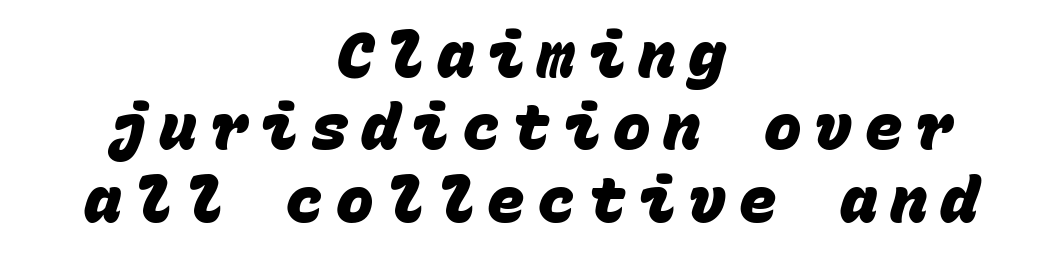
Q: Is the text bold? A: Yes.
Q: Is the typeface a serif or a sans-serif typeface? A: Sans-serif.
Q: Is the text underlined? A: No.
Q: How is the paragraph aligned? A: Centered.
Q: Is the spacing between letters normal or unusually wide? A: Unusually wide.
Q: Is the spacing between lines tight, normal or loose? A: Tight.
Q: Width (condensed, normal, or wide)? A: Normal.
Q: Stroke contrast? A: Low.
Q: x-height? A: Large.
Q: Monospaced? A: Yes.
